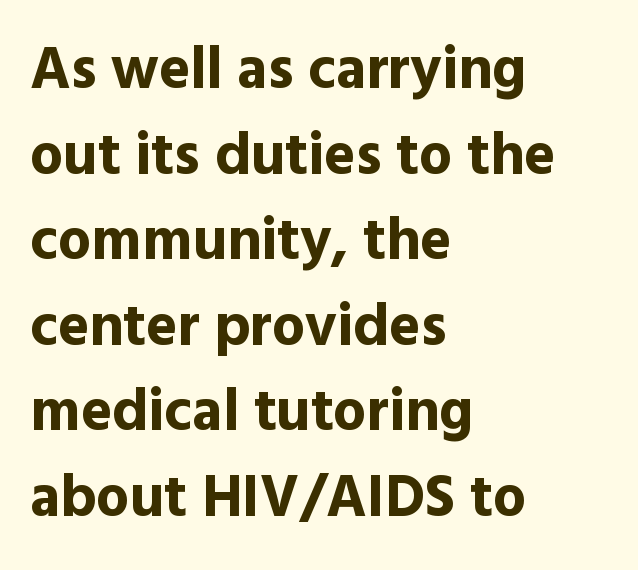
Q: Is the text bold? A: Yes.
Q: Is the text italic (slanted)? A: No, it is upright.
Q: Is the typeface a serif or a sans-serif typeface? A: Sans-serif.
Q: Is the text underlined? A: No.
Q: How is the paragraph aligned? A: Left-aligned.
Q: Is the spacing between letters normal or unusually wide? A: Normal.
Q: Is the spacing between lines tight, normal or loose? A: Normal.
Q: Width (condensed, normal, or wide)? A: Normal.
Q: x-height? A: Medium.
Q: Monospaced? A: No.
